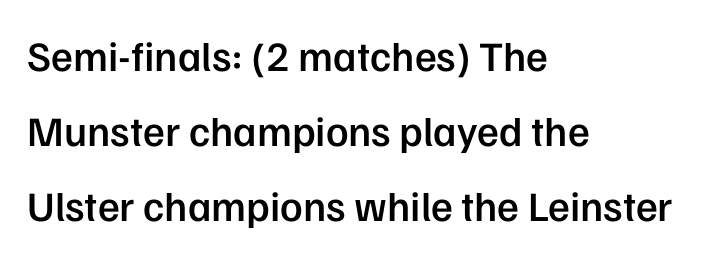
Q: Is the text bold? A: Semi-bold.
Q: Is the text italic (slanted)? A: No, it is upright.
Q: Is the typeface a serif or a sans-serif typeface? A: Sans-serif.
Q: Is the text underlined? A: No.
Q: How is the paragraph aligned? A: Left-aligned.
Q: Is the spacing between letters normal or unusually wide? A: Normal.
Q: Width (condensed, normal, or wide)? A: Normal.
Q: Stroke contrast? A: Low.
Q: x-height? A: Medium.
Q: Monospaced? A: No.
